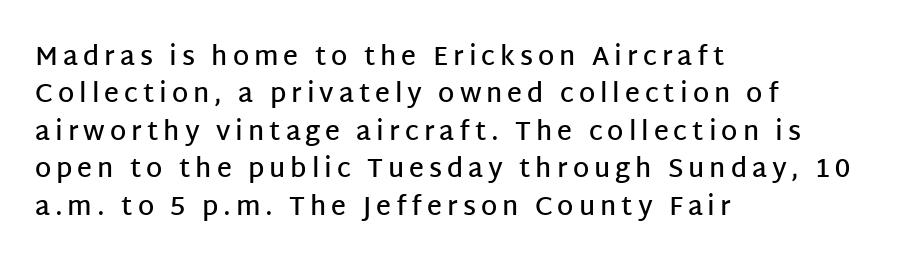
{"italic": "no", "bold": "semi", "underline": "no", "align": "left", "line_spacing": "normal", "line_spacing_ratio": 1.44, "glyph_px": 26}
